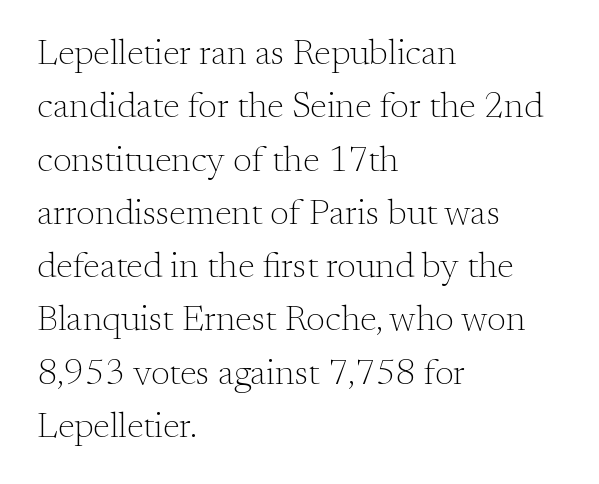
Q: Is the text bold? A: No.
Q: Is the text italic (slanted)? A: No, it is upright.
Q: Is the typeface a serif or a sans-serif typeface? A: Serif.
Q: Is the text underlined? A: No.
Q: How is the paragraph aligned? A: Left-aligned.
Q: Is the spacing between letters normal or unusually wide? A: Normal.
Q: Is the spacing between lines tight, normal or loose? A: Normal.
Q: Width (condensed, normal, or wide)? A: Normal.
Q: Stroke contrast? A: Medium.
Q: x-height? A: Small.
Q: Monospaced? A: No.
